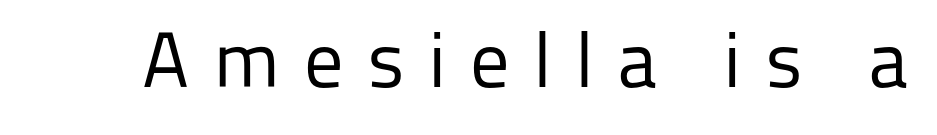
The image shows 78 px regular-weight sans-serif type, upright; set unusually wide letter spacing (+0.3 em), not underlined; low stroke contrast and a medium x-height.
